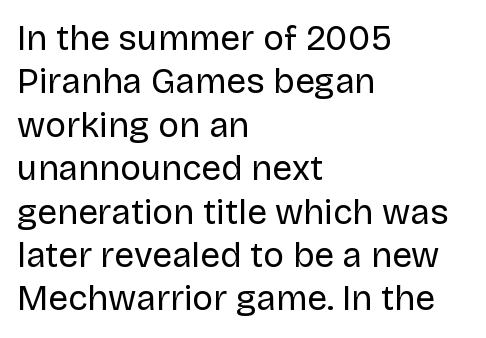
Q: Is the text bold? A: No.
Q: Is the text italic (slanted)? A: No, it is upright.
Q: Is the typeface a serif or a sans-serif typeface? A: Sans-serif.
Q: Is the text underlined? A: No.
Q: How is the paragraph aligned? A: Left-aligned.
Q: Is the spacing between letters normal or unusually wide? A: Normal.
Q: Width (condensed, normal, or wide)? A: Normal.
Q: Stroke contrast? A: Low.
Q: x-height? A: Large.
Q: Monospaced? A: No.
